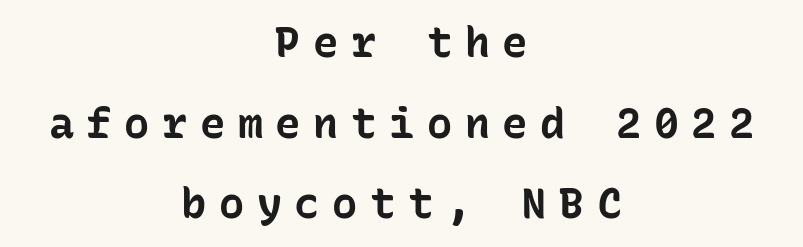
Every row of glyphs is offset so its center matches the block's center. Are there feet on the stems? There aren't — it's a sans. In terms of leading, this rendering errs on the spacious side. Clear beneath every line of the passage. These lines were composed using upright roman letters.
